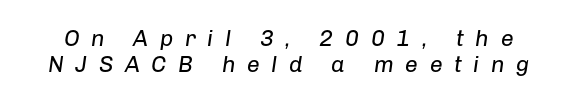
Q: Is the text bold? A: No.
Q: Is the text italic (slanted)? A: Yes, it leans right by about 8 degrees.
Q: Is the text underlined? A: No.
Q: Is the spacing between letters normal or unusually wide? A: Unusually wide.
Q: Is the spacing between lines tight, normal or loose? A: Tight.
